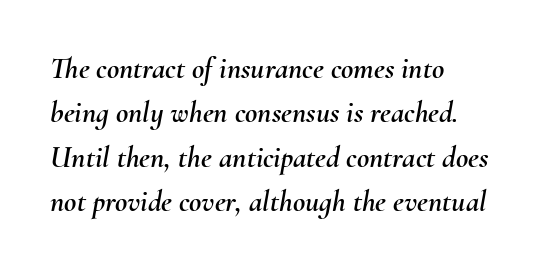
{"italic": "yes", "lean": "right", "slant_degrees": 10, "width": "normal", "stroke_contrast": "medium", "x_height": "small", "monospaced": "no", "underline": "no", "align": "left", "line_spacing": "normal", "line_spacing_ratio": 1.48, "letter_spacing": "normal", "letter_spacing_em": 0.0, "glyph_px": 30}
